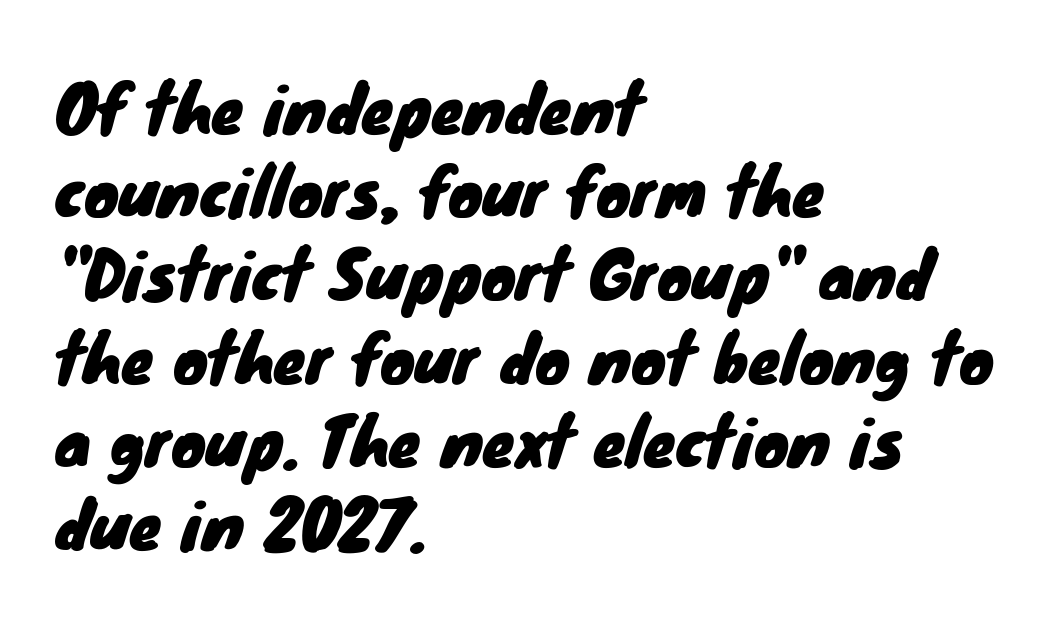
The image shows 65 px sans-serif type; set left-aligned, normal line spacing (1.28x), normal letter spacing, not underlined; low stroke contrast and a small x-height.
